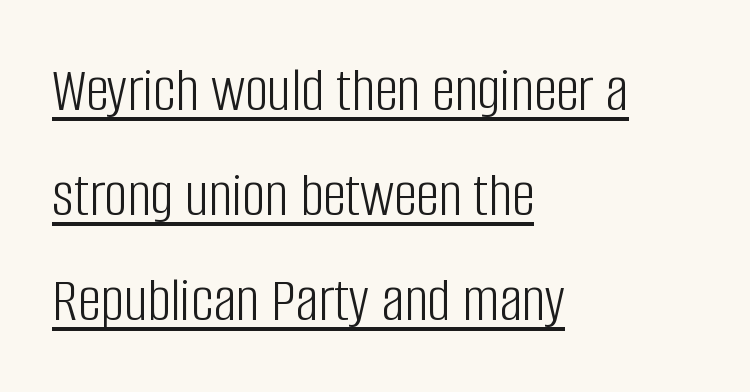
{"serif": "no", "italic": "no", "bold": "no", "weight": "light", "width": "condensed", "stroke_contrast": "low", "x_height": "large", "monospaced": "no", "underline": "yes", "align": "left", "line_spacing": "normal", "line_spacing_ratio": 1.64, "letter_spacing": "normal", "letter_spacing_em": 0.0, "glyph_px": 64}
